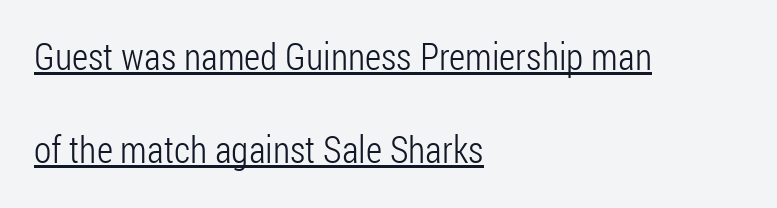
{"serif": "no", "italic": "no", "bold": "no", "weight": "light", "width": "condensed", "stroke_contrast": "low", "x_height": "medium", "monospaced": "no", "underline": "yes", "align": "left", "line_spacing": "loose", "line_spacing_ratio": 2.45, "letter_spacing": "normal", "letter_spacing_em": 0.0, "glyph_px": 38}
